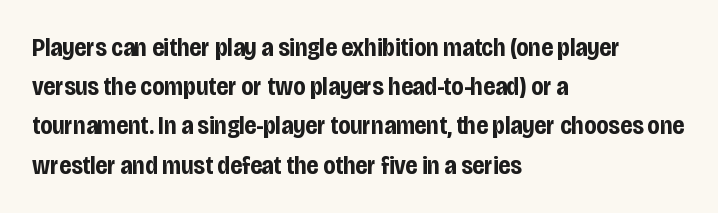
The image shows 25 px bold type, upright; set left-aligned, normal line spacing (1.57x), normal letter spacing, not underlined.
